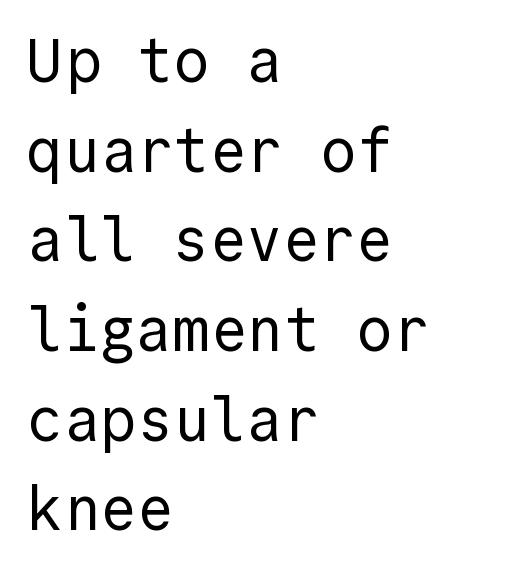
Q: Is the text bold? A: No.
Q: Is the text italic (slanted)? A: No, it is upright.
Q: Is the typeface a serif or a sans-serif typeface? A: Sans-serif.
Q: Is the text underlined? A: No.
Q: How is the paragraph aligned? A: Left-aligned.
Q: Is the spacing between letters normal or unusually wide? A: Normal.
Q: Is the spacing between lines tight, normal or loose? A: Normal.
Q: Width (condensed, normal, or wide)? A: Normal.
Q: x-height? A: Medium.
Q: Monospaced? A: Yes.
